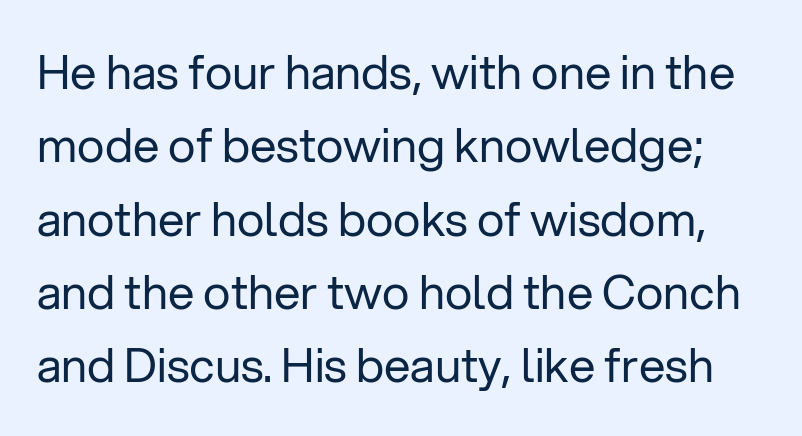
The image shows 47 px regular-weight sans-serif type, upright; set normal line spacing (1.56x), normal letter spacing, not underlined; low stroke contrast and a medium x-height.
